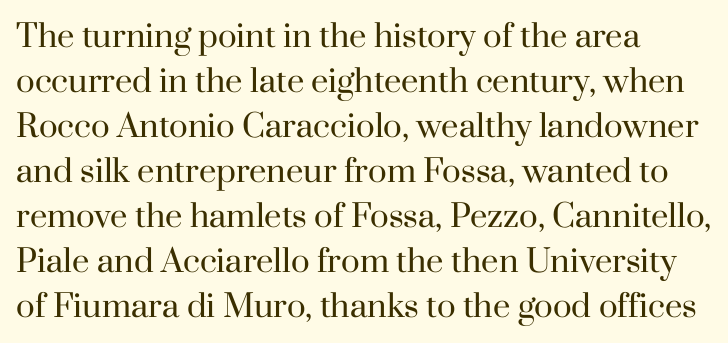
The image shows 31 px regular-weight serif type, upright; set left-aligned, normal line spacing (1.45x), normal letter spacing, not underlined; high stroke contrast and a small x-height.
